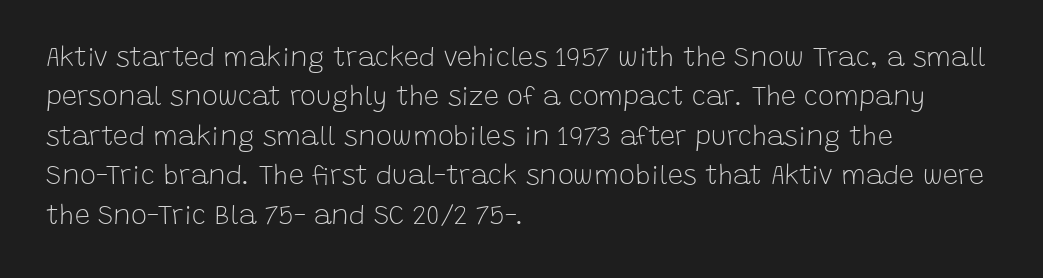
Q: Is the text bold? A: No.
Q: Is the text italic (slanted)? A: No, it is upright.
Q: Is the text underlined? A: No.
Q: How is the paragraph aligned? A: Left-aligned.
Q: Is the spacing between letters normal or unusually wide? A: Normal.
Q: Is the spacing between lines tight, normal or loose? A: Normal.
